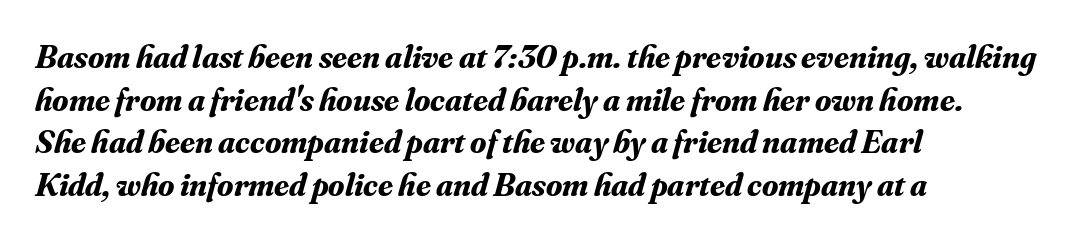
The image shows 33 px bold serif type, italic (leaning right); set left-aligned, normal line spacing (1.29x), normal letter spacing, not underlined; medium stroke contrast and a small x-height.
